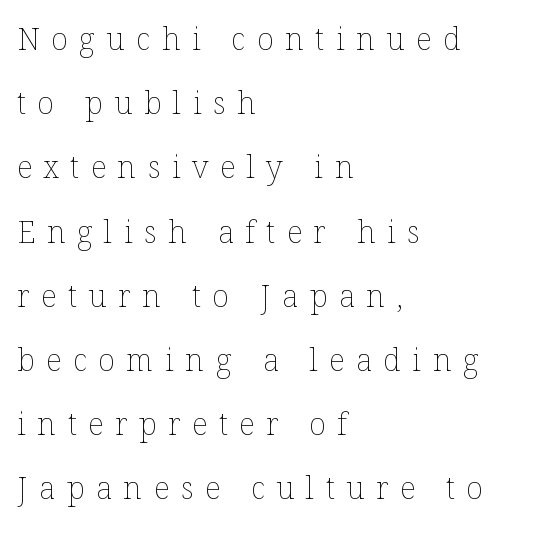
The image shows 31 px thin type, upright; set left-aligned, loose line spacing (2.07x), unusually wide letter spacing (+0.37 em), not underlined; low stroke contrast and a medium x-height.
